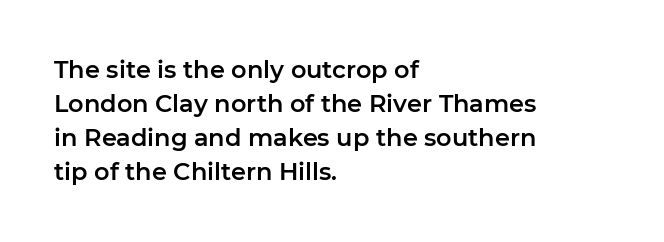
The image shows 24 px text type, upright; set left-aligned, normal line spacing (1.42x), normal letter spacing, not underlined.
